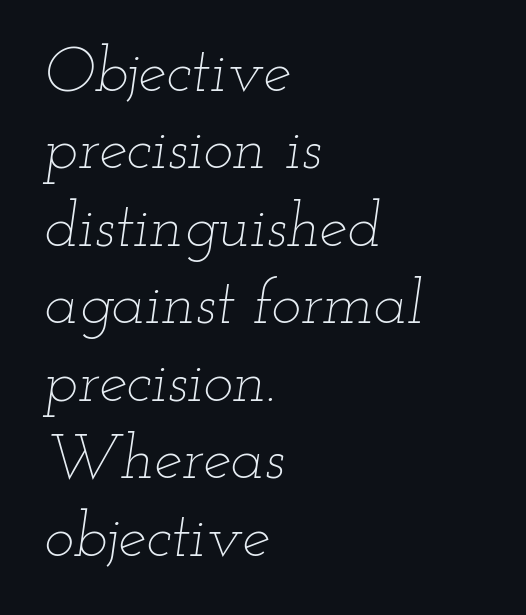
The image shows 63 px thin, wide type, italic (leaning right); set left-aligned, line spacing 1.23x, normal letter spacing, not underlined; low stroke contrast and a small x-height.
